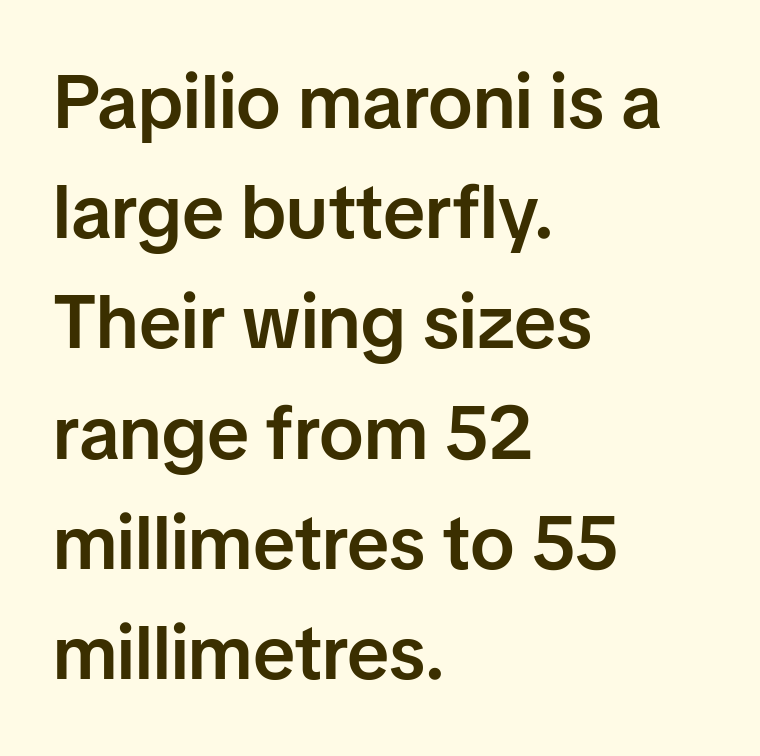
Q: Is the text bold? A: Semi-bold.
Q: Is the text italic (slanted)? A: No, it is upright.
Q: Is the typeface a serif or a sans-serif typeface? A: Sans-serif.
Q: Is the text underlined? A: No.
Q: How is the paragraph aligned? A: Left-aligned.
Q: Is the spacing between letters normal or unusually wide? A: Normal.
Q: Is the spacing between lines tight, normal or loose? A: Normal.
Q: Width (condensed, normal, or wide)? A: Normal.
Q: Stroke contrast? A: Low.
Q: x-height? A: Medium.
Q: Monospaced? A: No.
